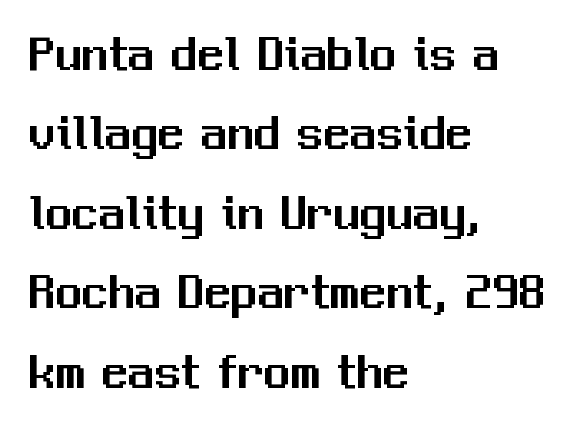
Does the type have serifs? No, each stem ends abruptly. Upright lettering throughout. Each letter keeps its own natural width here, so spacing adapts to shape. The specimen omits any rule beneath the text block's lines.
